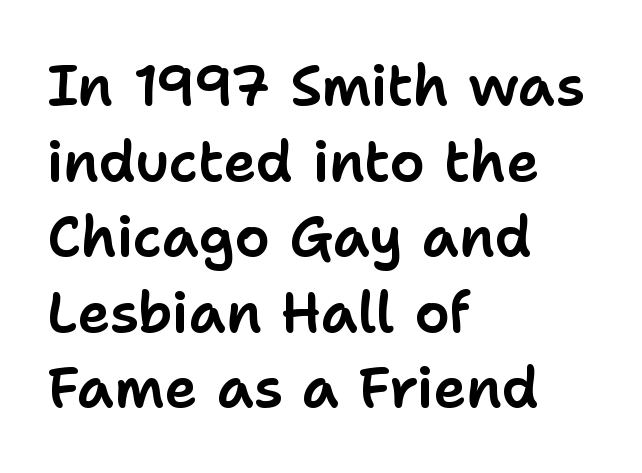
Q: Is the text italic (slanted)? A: No, it is upright.
Q: Is the typeface a serif or a sans-serif typeface? A: Sans-serif.
Q: Is the text underlined? A: No.
Q: How is the paragraph aligned? A: Left-aligned.
Q: Is the spacing between letters normal or unusually wide? A: Normal.
Q: Is the spacing between lines tight, normal or loose? A: Normal.
Q: Width (condensed, normal, or wide)? A: Normal.
Q: Stroke contrast? A: Low.
Q: x-height? A: Medium.
Q: Monospaced? A: No.
